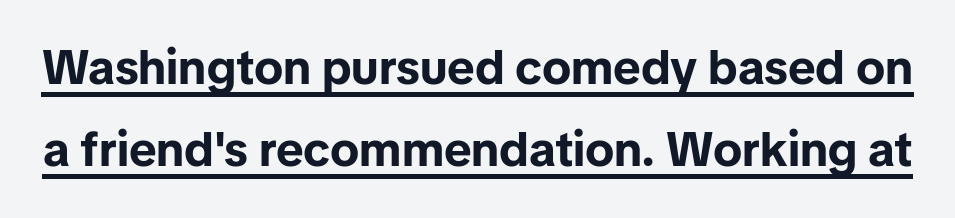
Q: Is the text bold? A: Yes.
Q: Is the text italic (slanted)? A: No, it is upright.
Q: Is the typeface a serif or a sans-serif typeface? A: Sans-serif.
Q: Is the text underlined? A: Yes.
Q: Is the spacing between letters normal or unusually wide? A: Normal.
Q: Width (condensed, normal, or wide)? A: Normal.
Q: Stroke contrast? A: Low.
Q: x-height? A: Medium.
Q: Monospaced? A: No.
